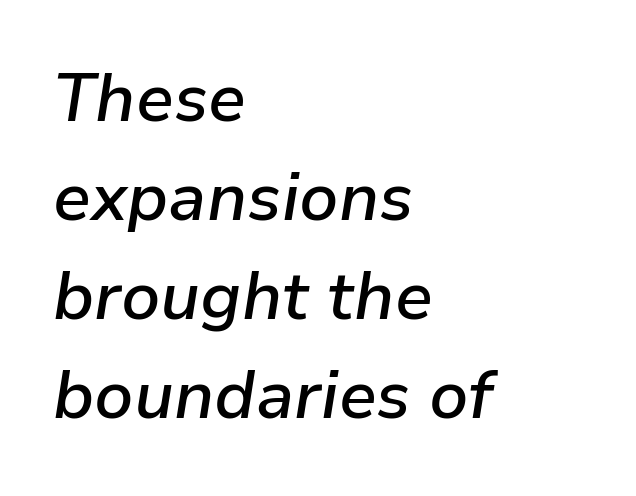
The image shows 67 px semibold type, italic (leaning right); set left-aligned, normal line spacing (1.48x), normal letter spacing, not underlined; low stroke contrast and a medium x-height.
